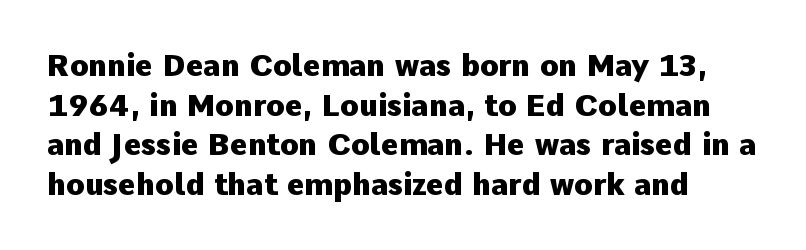
{"serif": "no", "italic": "no", "bold": "yes", "weight": "heavy", "width": "normal", "stroke_contrast": "low", "x_height": "medium", "monospaced": "no", "underline": "no", "line_spacing": "normal", "line_spacing_ratio": 1.32, "letter_spacing": "normal", "letter_spacing_em": 0.0, "glyph_px": 30}
